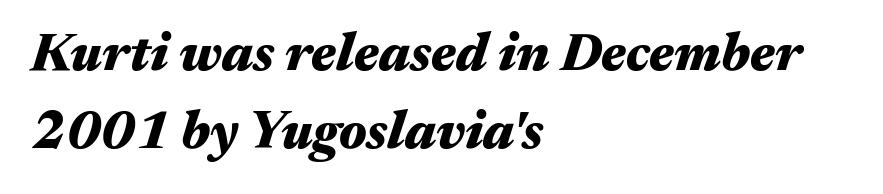
{"italic": "yes", "lean": "right", "slant_degrees": 17, "bold": "yes", "weight": "heavy", "width": "wide", "stroke_contrast": "medium", "x_height": "medium", "monospaced": "no", "underline": "no", "align": "left", "line_spacing": "normal", "line_spacing_ratio": 1.47, "letter_spacing": "normal", "letter_spacing_em": 0.0, "glyph_px": 53}
